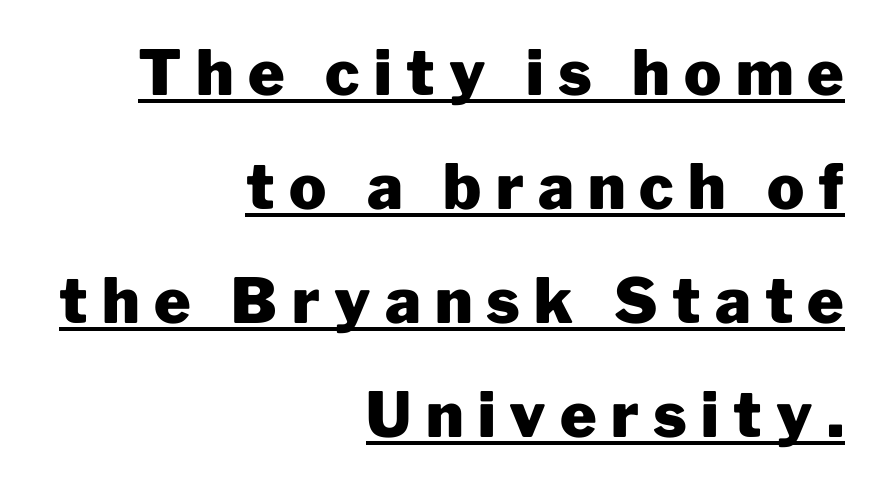
The image shows 62 px heavy sans-serif type, upright; set right-aligned, line spacing 1.84x, unusually wide letter spacing (+0.23 em), underlined; low stroke contrast and a medium x-height.
